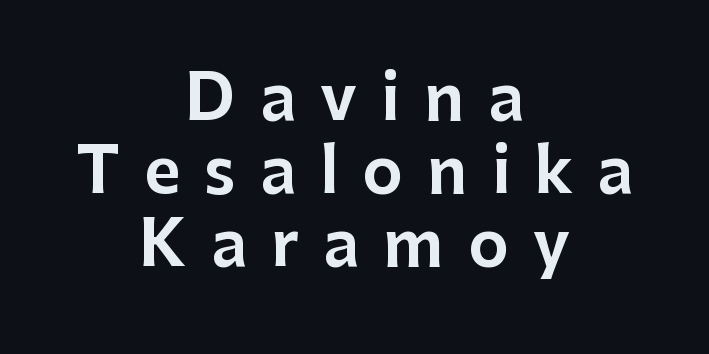
Q: Is the text italic (slanted)? A: No, it is upright.
Q: Is the typeface a serif or a sans-serif typeface? A: Sans-serif.
Q: Is the text underlined? A: No.
Q: How is the paragraph aligned? A: Centered.
Q: Is the spacing between letters normal or unusually wide? A: Unusually wide.
Q: Width (condensed, normal, or wide)? A: Normal.
Q: Stroke contrast? A: Low.
Q: x-height? A: Medium.
Q: Monospaced? A: No.
